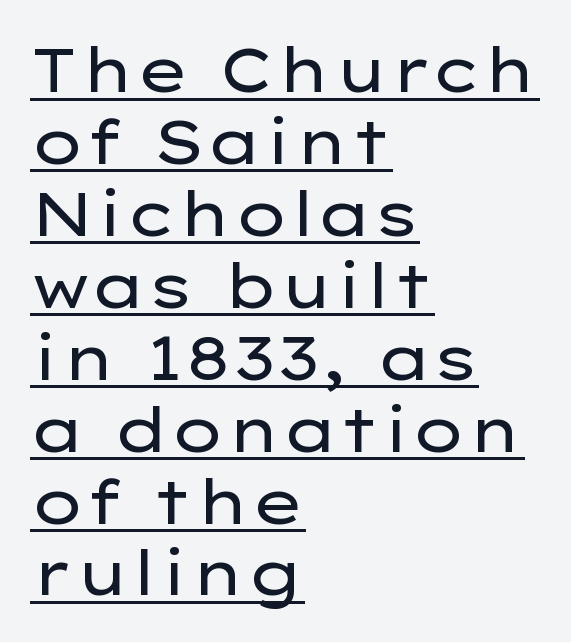
You can tell from the bare stems that sans-serif type was used. The face used here is proportionally spaced, like ordinary book or web type. Decoration check: the copy is underlined. Ordinary non-slanted type is in use. The face used here is rendered with its standard letterfit.
